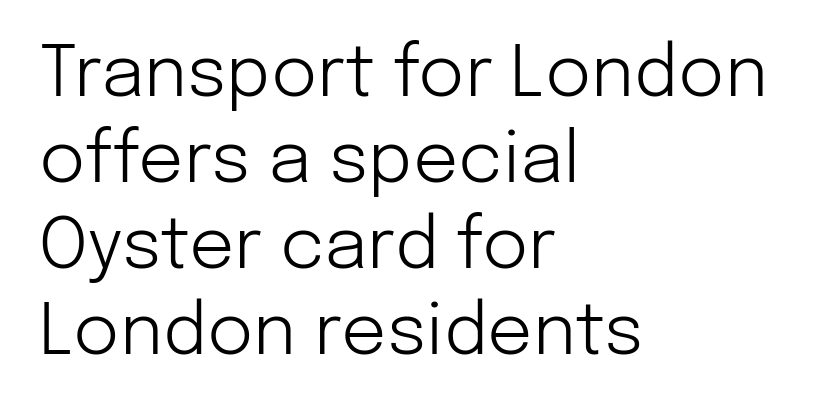
Q: Is the text bold? A: No.
Q: Is the text italic (slanted)? A: No, it is upright.
Q: Is the typeface a serif or a sans-serif typeface? A: Sans-serif.
Q: Is the text underlined? A: No.
Q: How is the paragraph aligned? A: Left-aligned.
Q: Is the spacing between letters normal or unusually wide? A: Normal.
Q: Width (condensed, normal, or wide)? A: Normal.
Q: Stroke contrast? A: Low.
Q: x-height? A: Medium.
Q: Monospaced? A: No.
